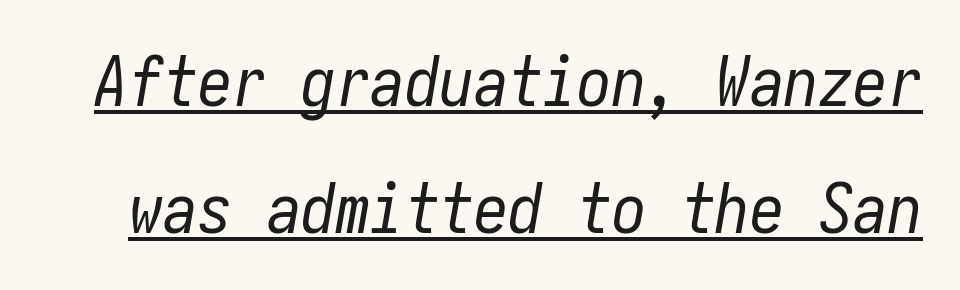
The image shows 69 px regular-weight, condensed type, italic (leaning right); set line spacing 1.84x, normal letter spacing, underlined; low stroke contrast and a medium x-height.
